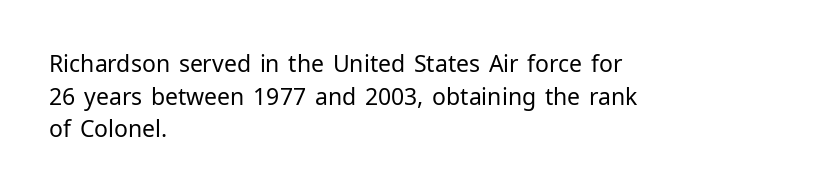
Q: Is the text bold? A: No.
Q: Is the text italic (slanted)? A: No, it is upright.
Q: Is the text underlined? A: No.
Q: How is the paragraph aligned? A: Left-aligned.
Q: Is the spacing between letters normal or unusually wide? A: Normal.
Q: Is the spacing between lines tight, normal or loose? A: Normal.
